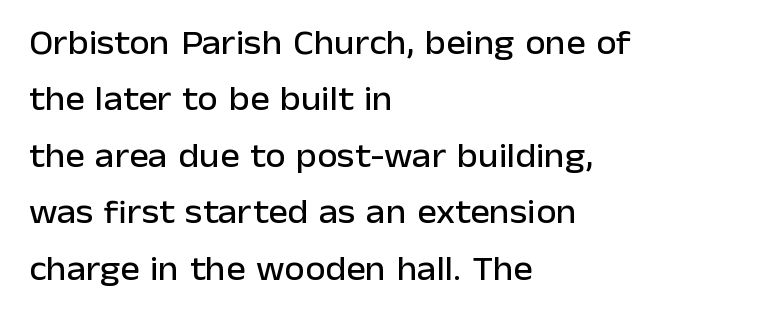
The font family rendered here belongs to the sans-serif group. A typesetter would mark this as roman, not italic. Which margin do the lines hug? The left one — the right edge is uneven. Check the space under the baseline: it is left empty.
